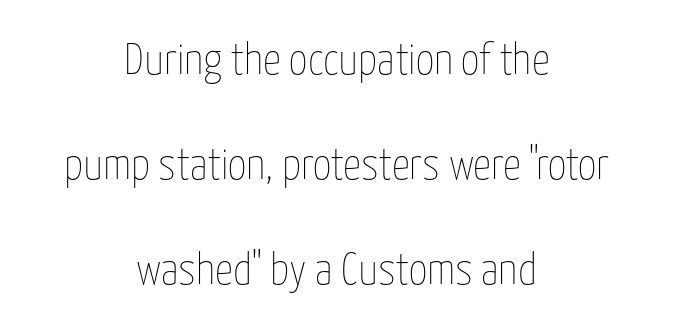
The image shows 45 px thin, condensed type, upright; set centered, loose line spacing (2.33x), normal letter spacing, not underlined; low stroke contrast and a medium x-height.
